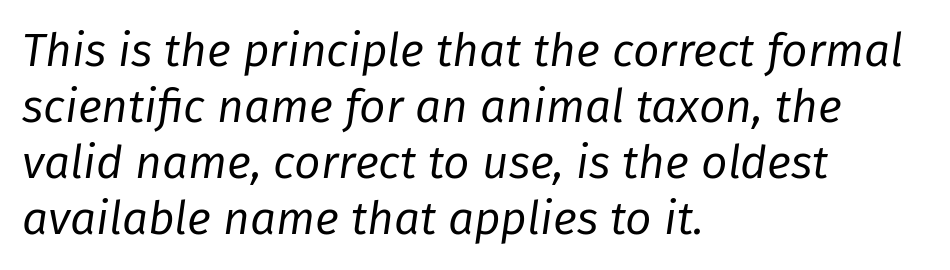
The image shows 46 px regular-weight type, italic (leaning right); set left-aligned, line spacing 1.22x, normal letter spacing, not underlined; low stroke contrast and a medium x-height.
